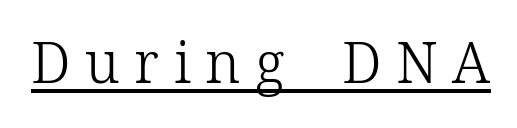
Q: Is the text bold? A: No.
Q: Is the text italic (slanted)? A: No, it is upright.
Q: Is the typeface a serif or a sans-serif typeface? A: Serif.
Q: Is the text underlined? A: Yes.
Q: Is the spacing between letters normal or unusually wide? A: Unusually wide.
Q: Width (condensed, normal, or wide)? A: Normal.
Q: Stroke contrast? A: Low.
Q: x-height? A: Medium.
Q: Monospaced? A: No.
